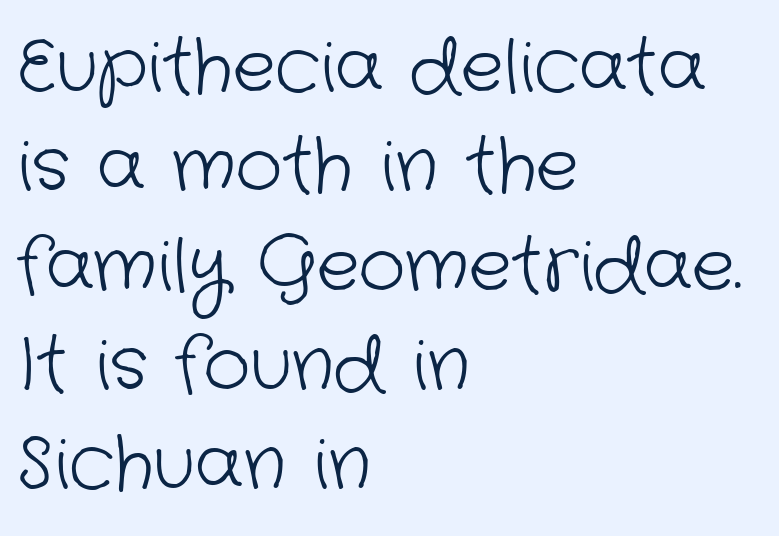
{"serif": "no", "bold": "no", "weight": "light", "width": "normal", "stroke_contrast": "low", "x_height": "medium", "monospaced": "no", "underline": "no", "align": "left", "line_spacing": "normal", "line_spacing_ratio": 1.38, "letter_spacing": "normal", "letter_spacing_em": 0.0, "glyph_px": 72}
